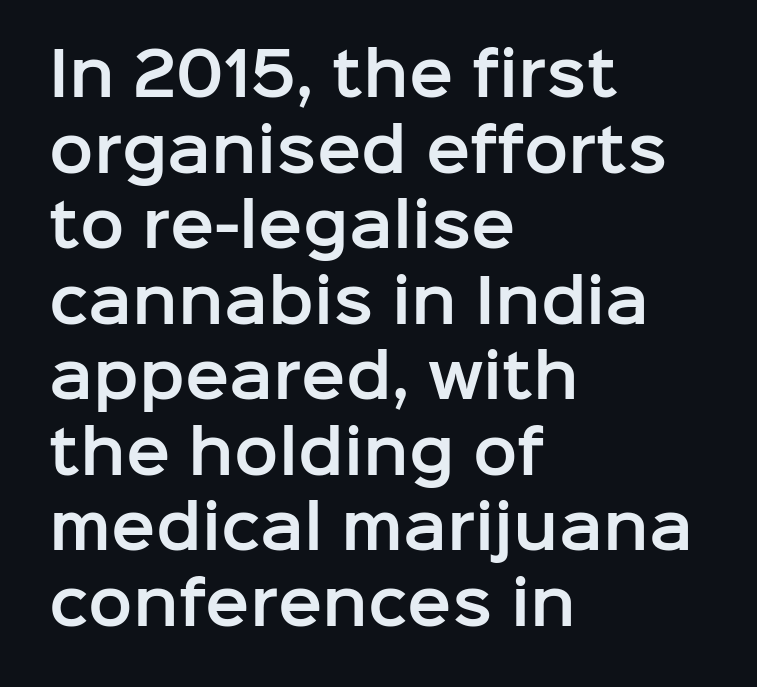
Each letter keeps its own natural width here, so spacing adapts to shape. Vertically, the passage feels balanced, rows spaced as you'd expect. Ordinary non-slanted type is in use. Rule under the text: the space is simply empty. The ragged edge is on the right, which tells us the setting is flush left. There is no visible air inserted between adjacent glyphs.
